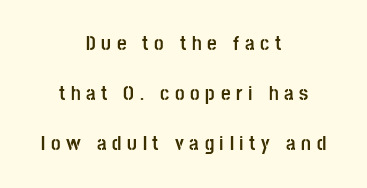
The image shows 21 px bold type, upright; set centered, loose line spacing (2.38x), unusually wide letter spacing (+0.27 em), not underlined.
